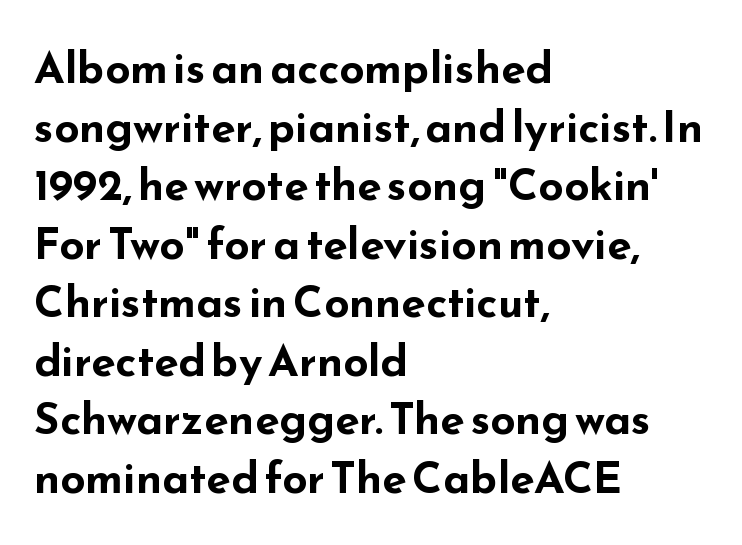
{"serif": "no", "italic": "no", "bold": "yes", "weight": "bold", "width": "wide", "stroke_contrast": "low", "x_height": "small", "monospaced": "no", "underline": "no", "align": "left", "line_spacing": "normal", "line_spacing_ratio": 1.33, "letter_spacing": "normal", "letter_spacing_em": 0.0, "glyph_px": 44}
